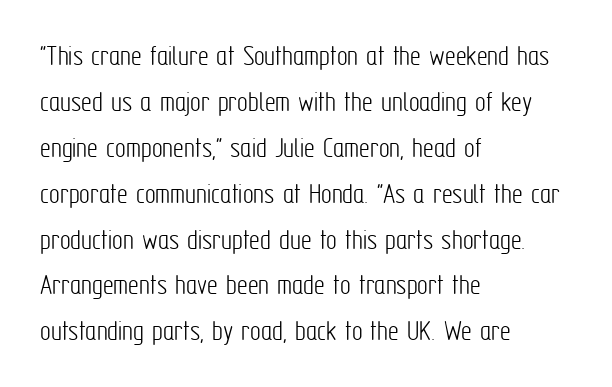
Q: Is the text bold? A: No.
Q: Is the text italic (slanted)? A: No, it is upright.
Q: Is the typeface a serif or a sans-serif typeface? A: Sans-serif.
Q: Is the text underlined? A: No.
Q: How is the paragraph aligned? A: Left-aligned.
Q: Is the spacing between letters normal or unusually wide? A: Normal.
Q: Is the spacing between lines tight, normal or loose? A: Normal.
Q: Width (condensed, normal, or wide)? A: Condensed.
Q: Stroke contrast? A: Low.
Q: x-height? A: Medium.
Q: Monospaced? A: No.
